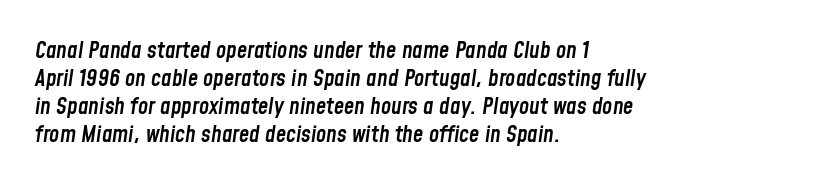
{"italic": "yes", "lean": "right", "slant_degrees": 8, "bold": "semi", "underline": "no", "align": "left", "line_spacing_ratio": 1.22, "letter_spacing": "normal", "letter_spacing_em": 0.0, "glyph_px": 23}
